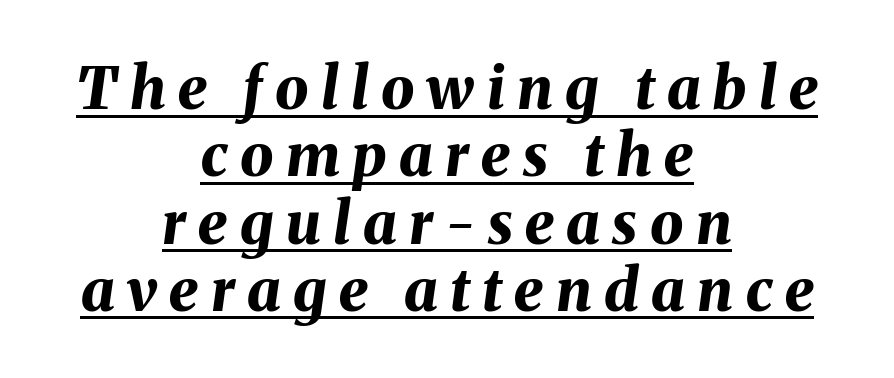
The image shows 59 px bold type, italic (leaning right); set centered, tight line spacing (1.14x), unusually wide letter spacing (+0.21 em), underlined; medium stroke contrast and a medium x-height.
